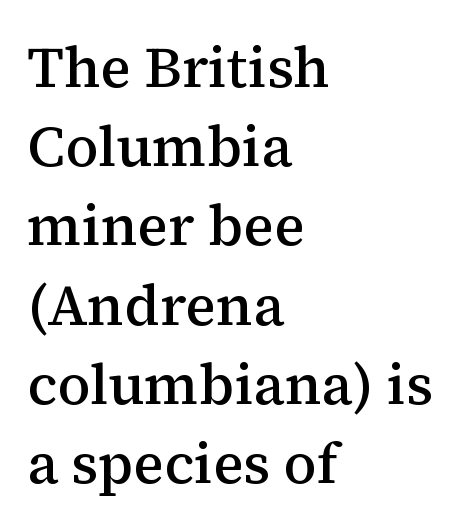
Q: Is the text bold? A: Semi-bold.
Q: Is the text italic (slanted)? A: No, it is upright.
Q: Is the typeface a serif or a sans-serif typeface? A: Serif.
Q: Is the text underlined? A: No.
Q: How is the paragraph aligned? A: Left-aligned.
Q: Is the spacing between letters normal or unusually wide? A: Normal.
Q: Is the spacing between lines tight, normal or loose? A: Normal.
Q: Width (condensed, normal, or wide)? A: Normal.
Q: Stroke contrast? A: Medium.
Q: x-height? A: Medium.
Q: Monospaced? A: No.
